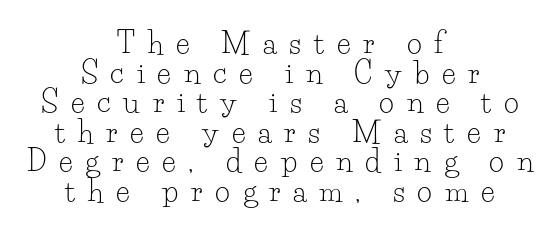
{"serif": "yes", "italic": "no", "bold": "no", "weight": "light", "width": "normal", "stroke_contrast": "low", "x_height": "small", "monospaced": "no", "underline": "no", "align": "center", "line_spacing": "tight", "line_spacing_ratio": 1.02, "letter_spacing": "wide", "letter_spacing_em": 0.44, "glyph_px": 29}
